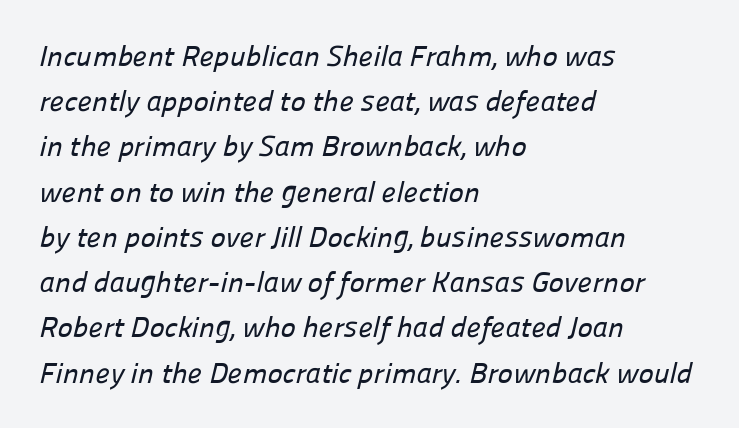
Q: Is the typeface a serif or a sans-serif typeface? A: Sans-serif.
Q: Is the text underlined? A: No.
Q: How is the paragraph aligned? A: Left-aligned.
Q: Is the spacing between letters normal or unusually wide? A: Normal.
Q: Is the spacing between lines tight, normal or loose? A: Normal.
Q: Width (condensed, normal, or wide)? A: Normal.
Q: Stroke contrast? A: Low.
Q: x-height? A: Medium.
Q: Monospaced? A: No.
